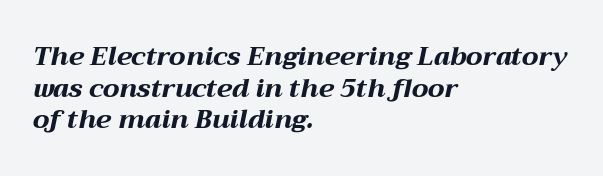
{"italic": "yes", "lean": "right", "slant_degrees": 12, "bold": "yes", "underline": "no", "align": "left", "line_spacing_ratio": 1.22, "letter_spacing": "normal", "letter_spacing_em": 0.0, "glyph_px": 26}
